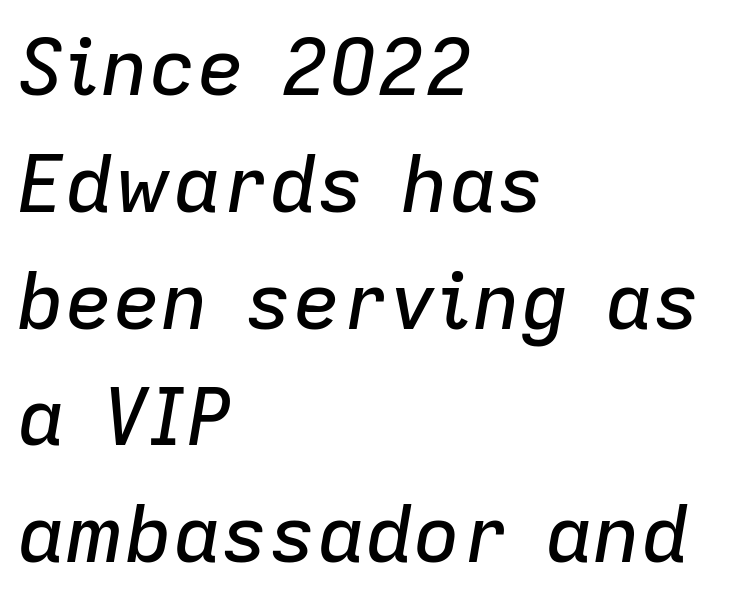
{"italic": "yes", "lean": "right", "slant_degrees": 9, "width": "normal", "stroke_contrast": "low", "x_height": "medium", "monospaced": "no", "underline": "no", "align": "left", "line_spacing": "normal", "line_spacing_ratio": 1.46, "letter_spacing": "normal", "letter_spacing_em": 0.0, "glyph_px": 80}
